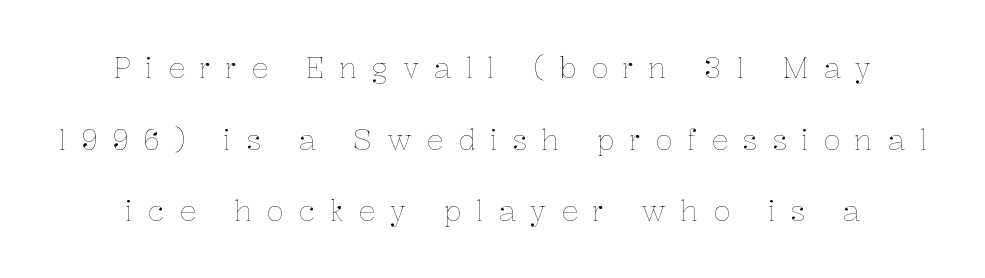
{"italic": "no", "bold": "no", "weight": "thin", "width": "normal", "stroke_contrast": "low", "x_height": "medium", "monospaced": "no", "underline": "no", "line_spacing": "loose", "line_spacing_ratio": 2.47, "letter_spacing": "wide", "letter_spacing_em": 0.49, "glyph_px": 29}
